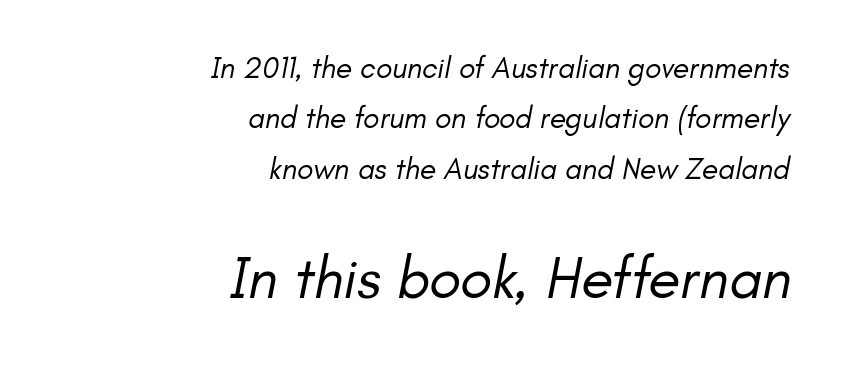
Q: Is the text bold? A: No.
Q: Is the typeface a serif or a sans-serif typeface? A: Sans-serif.
Q: Is the text underlined? A: No.
Q: How is the paragraph aligned? A: Right-aligned.
Q: Is the spacing between letters normal or unusually wide? A: Normal.
Q: Is the spacing between lines tight, normal or loose? A: Normal.
Q: Which block of text is set in a larger size, the first (top) or the second (bottom)? A: The second (bottom) one.
Q: Width (condensed, normal, or wide)? A: Normal.
Q: Stroke contrast? A: Low.
Q: x-height? A: Small.
Q: Monospaced? A: No.
